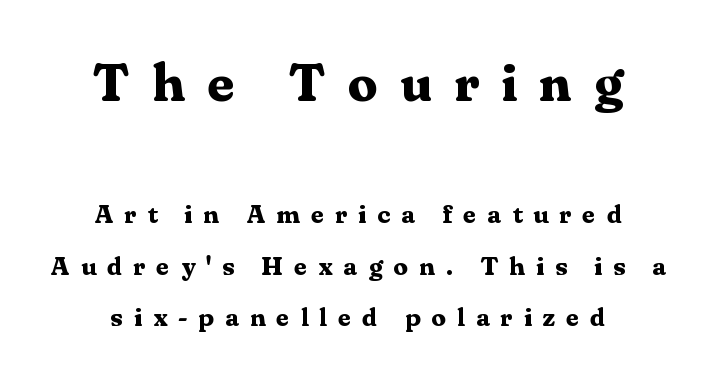
The image shows 53 px bold serif type, upright; set loose line spacing (1.99x), unusually wide letter spacing (+0.42 em), not underlined; the first (top) block is 2.04x larger; medium stroke contrast and a medium x-height.
